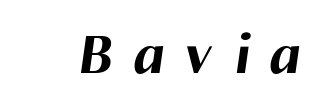
{"serif": "no", "bold": "yes", "weight": "bold", "width": "normal", "stroke_contrast": "medium", "x_height": "medium", "monospaced": "no", "underline": "no", "letter_spacing": "wide", "letter_spacing_em": 0.35, "glyph_px": 62}
